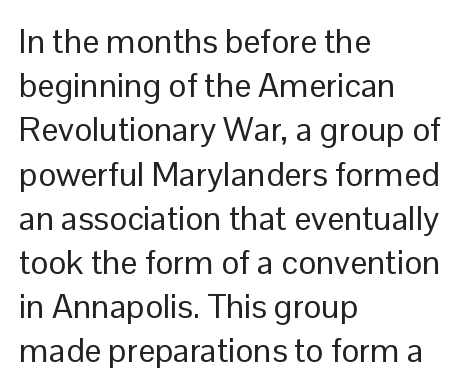
A roman cut, with each character standing at attention. A normal amount of white space separates one row of letters from the next. Is the block centered? No — it sits flush against the left margin. Proportional: the letters do not fall into vertical columns. Caption: standard tracking, unaltered.
